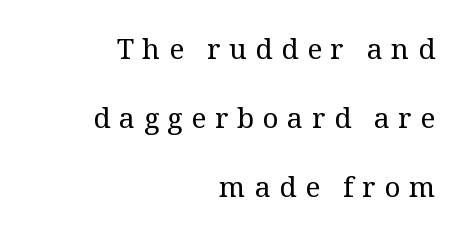
Q: Is the text bold? A: No.
Q: Is the text italic (slanted)? A: No, it is upright.
Q: Is the typeface a serif or a sans-serif typeface? A: Serif.
Q: Is the text underlined? A: No.
Q: How is the paragraph aligned? A: Right-aligned.
Q: Is the spacing between letters normal or unusually wide? A: Unusually wide.
Q: Is the spacing between lines tight, normal or loose? A: Loose.
Q: Width (condensed, normal, or wide)? A: Normal.
Q: Stroke contrast? A: Medium.
Q: x-height? A: Medium.
Q: Monospaced? A: No.
